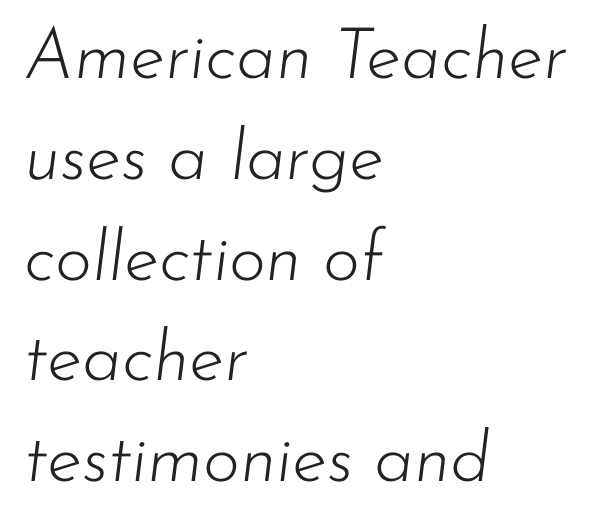
Heft: none added — not bold. Successive baselines arrive at the customary interval. The passage is arranged the way most books set body copy — flush left. Underlining? Definitely not there.
